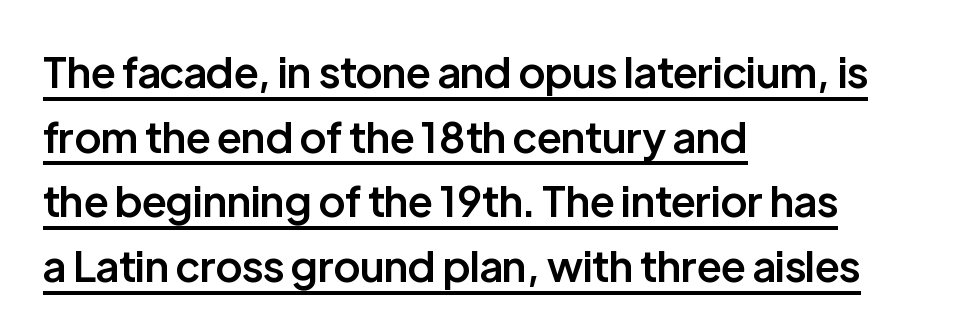
The image shows 42 px semibold sans-serif type, upright; set left-aligned, normal line spacing (1.54x), normal letter spacing, underlined; low stroke contrast and a medium x-height.
